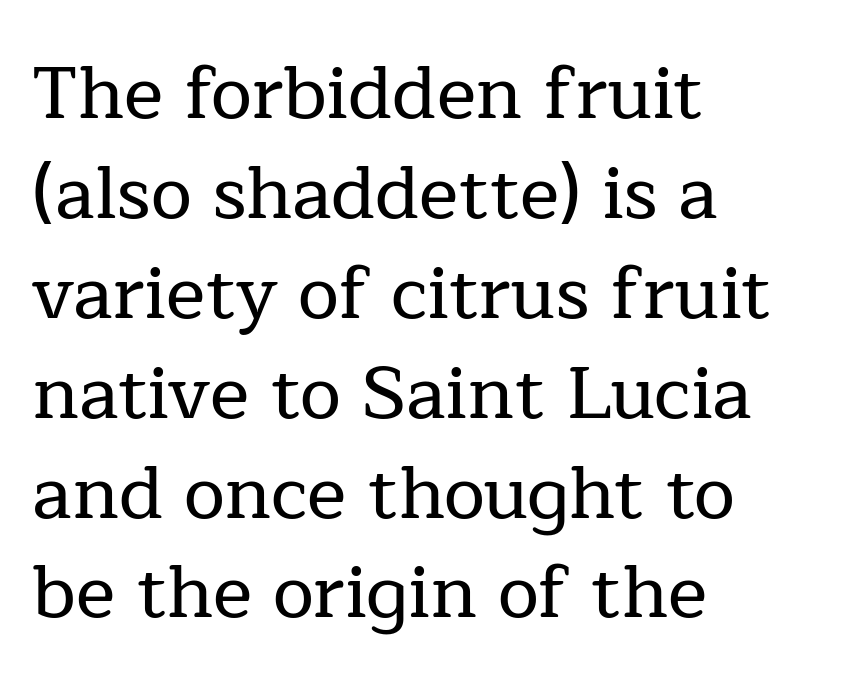
In terms of letterspacing, this is plain default setting. The string is rendered with underlining switched off. These lines are rendered in a variable-pitch font. A classic flush-left, rag-right setting is used for this passage. In terms of letterform style, serifs are clearly present.
